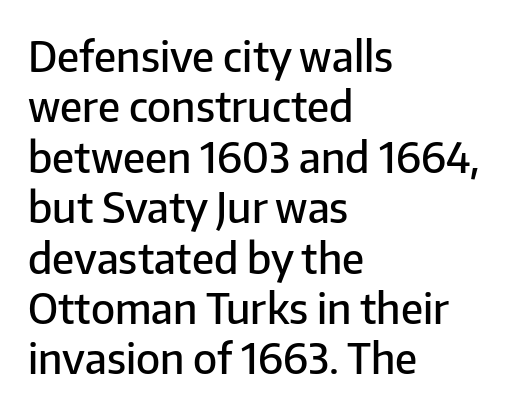
Q: Is the text bold? A: Semi-bold.
Q: Is the text italic (slanted)? A: No, it is upright.
Q: Is the typeface a serif or a sans-serif typeface? A: Sans-serif.
Q: Is the text underlined? A: No.
Q: How is the paragraph aligned? A: Left-aligned.
Q: Is the spacing between letters normal or unusually wide? A: Normal.
Q: Width (condensed, normal, or wide)? A: Normal.
Q: Stroke contrast? A: Low.
Q: x-height? A: Medium.
Q: Monospaced? A: No.
